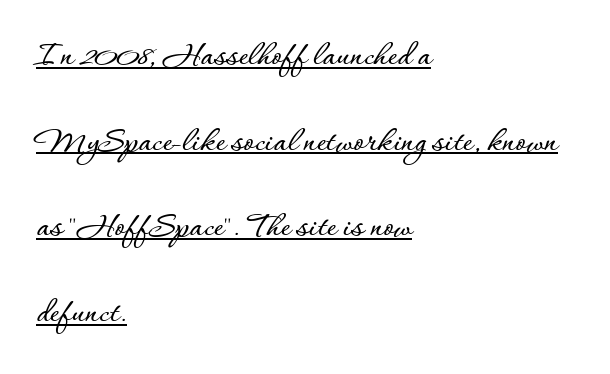
Whoever set this chose breathing room over compactness in the vertical rhythm. If you drew a ruler down the left edge, every line would touch it. The passage shown is typed in a proportional face where columns would drift. Compared with typical body copy, the letter spacing here is the same.
